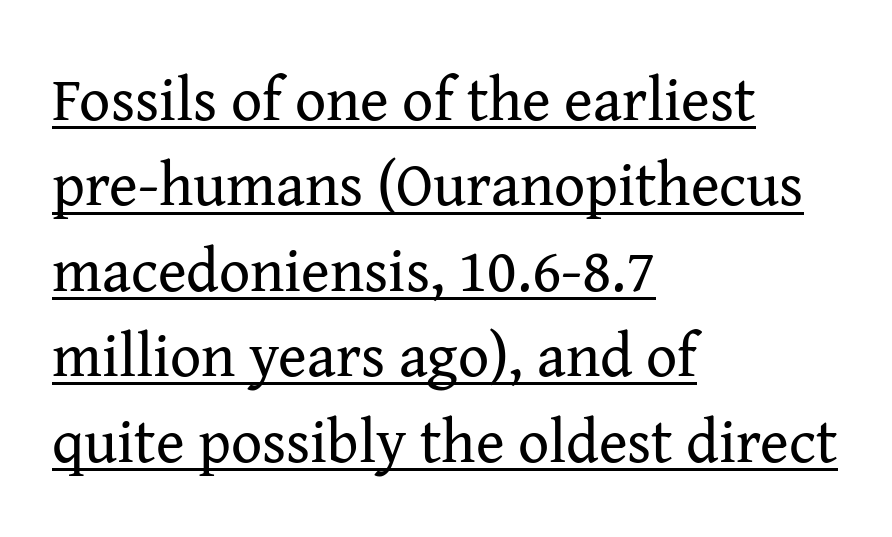
The image shows 61 px regular-weight serif type, upright; set left-aligned, normal line spacing (1.4x), normal letter spacing, underlined; medium stroke contrast and a medium x-height.
